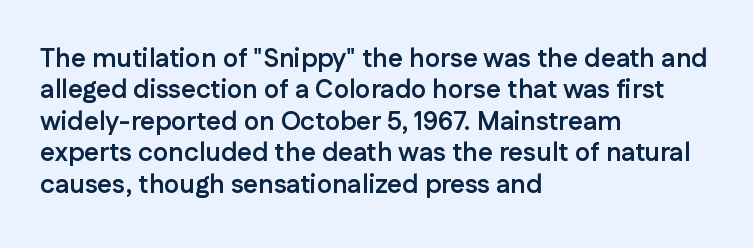
The image shows 26 px bold type, upright; set left-aligned, line spacing 1.21x, normal letter spacing, not underlined.
